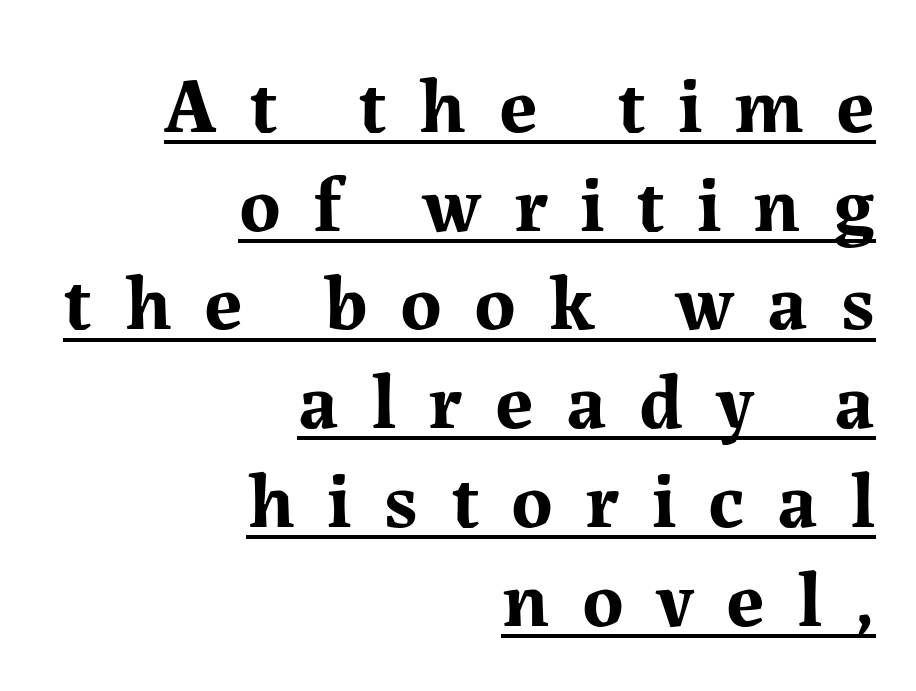
The image shows 79 px bold serif type, upright; set right-aligned, normal line spacing (1.25x), unusually wide letter spacing (+0.41 em), underlined; medium stroke contrast and a medium x-height.
